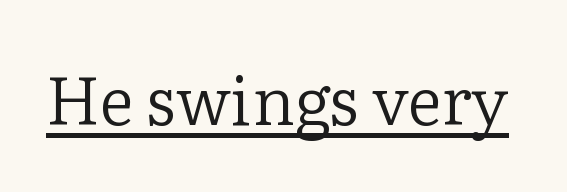
{"serif": "yes", "italic": "no", "bold": "no", "weight": "regular", "width": "normal", "stroke_contrast": "low", "x_height": "medium", "monospaced": "no", "underline": "yes", "letter_spacing": "normal", "letter_spacing_em": 0.0, "glyph_px": 67}
